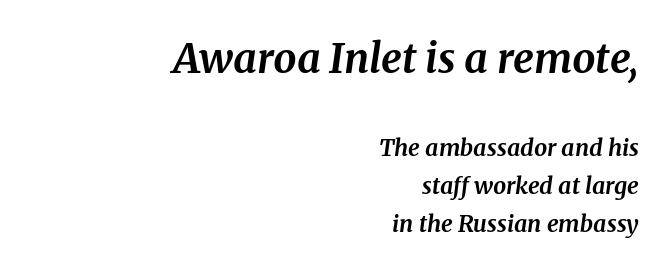
The image shows 41 px bold serif type, italic (leaning right); set right-aligned, normal line spacing (1.66x), normal letter spacing, not underlined; the first (top) block is 1.78x larger; medium stroke contrast and a medium x-height.
